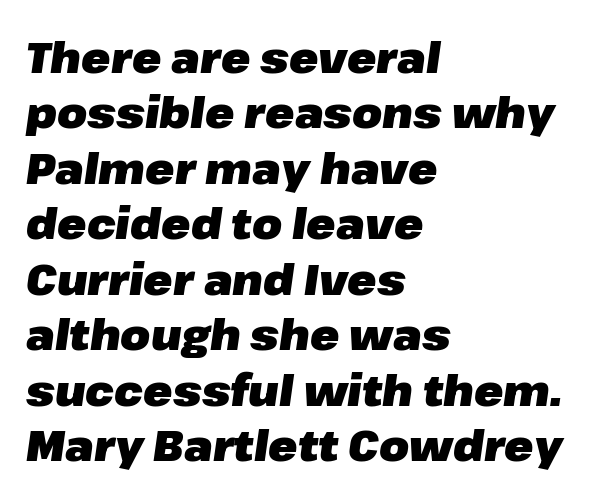
Style check: oblique. Look at the tracking — it's just the regular setting, nothing added. Does the copy run flush right? No — it runs flush left. This sample has the flowing, uneven cadence of proportional lettering.
